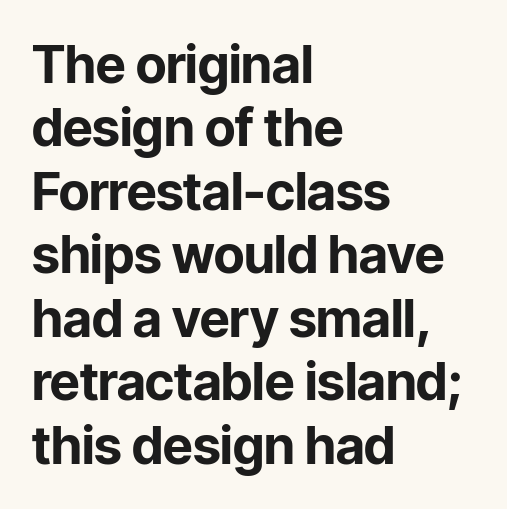
{"serif": "no", "italic": "no", "bold": "yes", "weight": "bold", "width": "normal", "stroke_contrast": "low", "x_height": "medium", "monospaced": "no", "underline": "no", "align": "left", "line_spacing_ratio": 1.22, "letter_spacing": "normal", "letter_spacing_em": 0.0, "glyph_px": 52}
